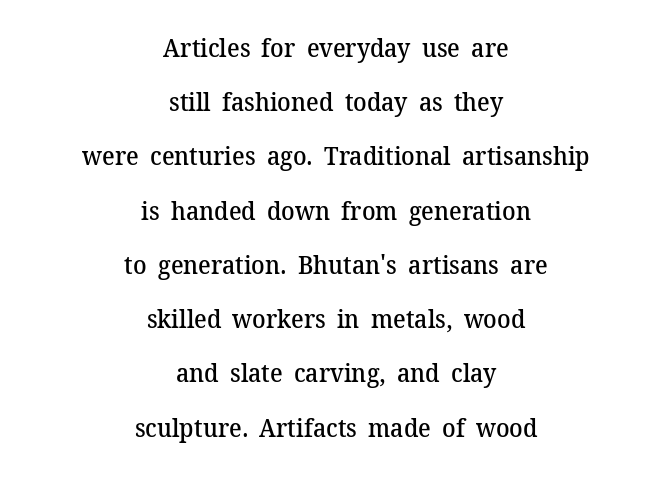
The font's upright variant was chosen for this text. In terms of letterspacing, this is plain default setting. The passage shown stacks its lines with a broad gap. The characters look somewhat weighty, a semibold short of true bold. Typeset on center — no edge is straight. A bare baseline throughout the passage.
